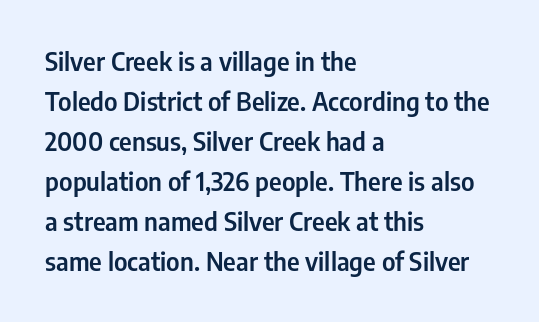
Q: Is the text italic (slanted)? A: No, it is upright.
Q: Is the text underlined? A: No.
Q: How is the paragraph aligned? A: Left-aligned.
Q: Is the spacing between letters normal or unusually wide? A: Normal.
Q: Is the spacing between lines tight, normal or loose? A: Normal.
